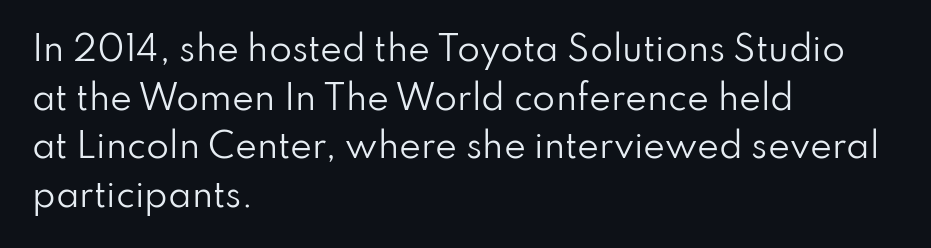
{"serif": "no", "italic": "no", "bold": "no", "weight": "regular", "width": "normal", "stroke_contrast": "low", "x_height": "small", "monospaced": "no", "underline": "no", "align": "left", "line_spacing": "normal", "line_spacing_ratio": 1.47, "letter_spacing": "normal", "letter_spacing_em": 0.0, "glyph_px": 33}
